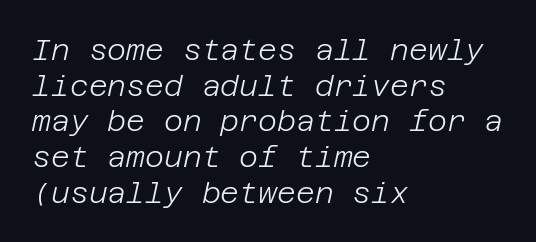
Notice how the passage keeps a crisp vertical edge on the left only. Think standard paragraph weight, or any step lighter than that. Type without underlining. The letters sit at their default tracking, neither squeezed nor spread.
